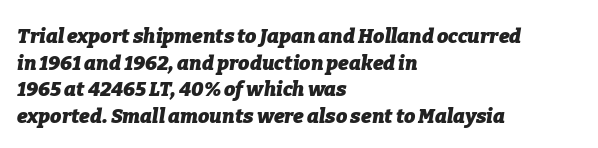
Every letter is thick-stroked: bold, no question. The letterforms sit shoulder to shoulder at normal distance. An italicized treatment has been applied to the whole sample. All the whitespace from short lines collects on the right. Clear beneath every line of the passage. Compared with typical paragraphs, the rows here are spaced about the same.
